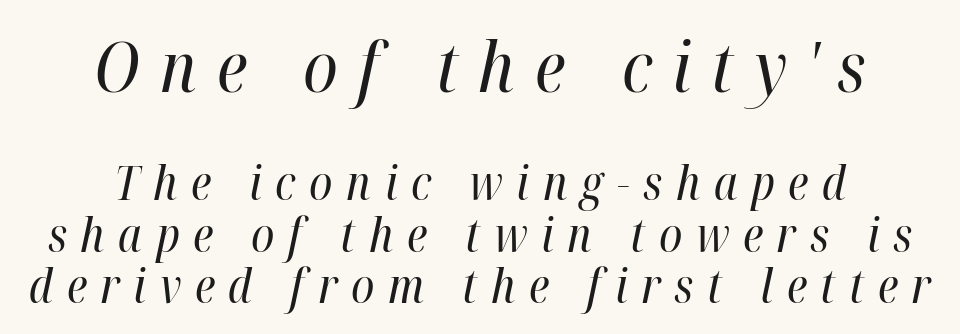
Q: Is the text bold? A: No.
Q: Is the text italic (slanted)? A: Yes, it leans right by about 12 degrees.
Q: Is the text underlined? A: No.
Q: How is the paragraph aligned? A: Centered.
Q: Is the spacing between letters normal or unusually wide? A: Unusually wide.
Q: Is the spacing between lines tight, normal or loose? A: Tight.
Q: Which block of text is set in a larger size, the first (top) or the second (bottom)? A: The first (top) one.
Q: Width (condensed, normal, or wide)? A: Condensed.
Q: Stroke contrast? A: High.
Q: x-height? A: Medium.
Q: Monospaced? A: No.
